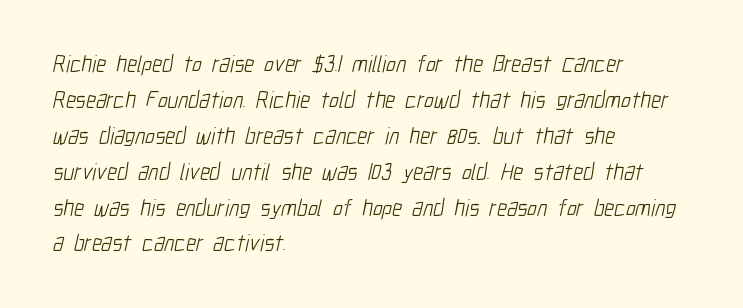
Q: Is the text bold? A: No.
Q: Is the text underlined? A: No.
Q: How is the paragraph aligned? A: Left-aligned.
Q: Is the spacing between letters normal or unusually wide? A: Normal.
Q: Is the spacing between lines tight, normal or loose? A: Normal.
